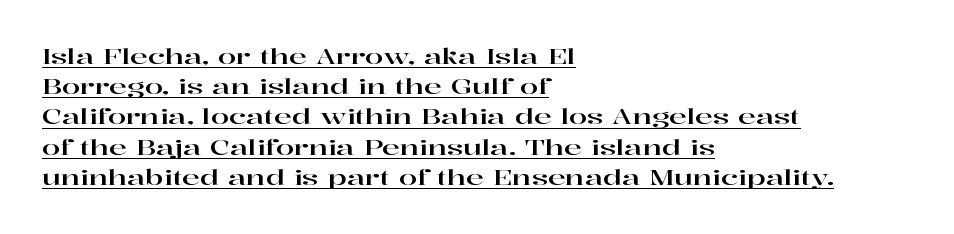
{"italic": "no", "underline": "yes", "align": "left", "line_spacing": "normal", "line_spacing_ratio": 1.44, "letter_spacing": "normal", "letter_spacing_em": 0.0, "glyph_px": 21}
